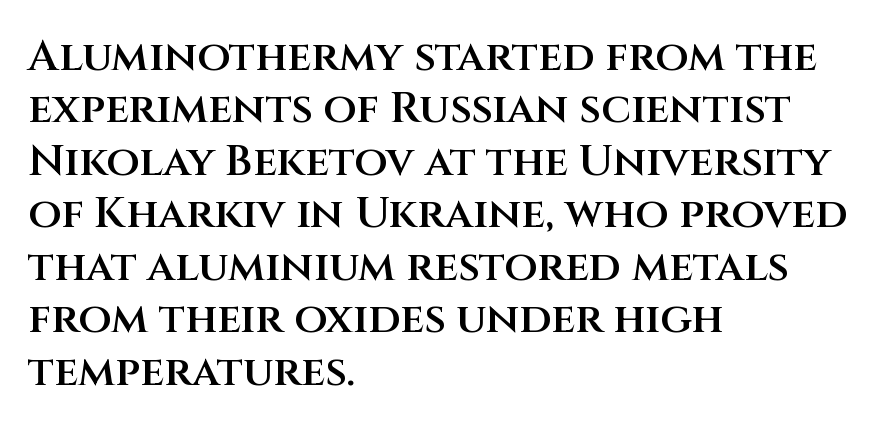
{"serif": "no", "italic": "no", "bold": "semi", "weight": "semibold", "width": "normal", "stroke_contrast": "medium", "x_height": "large", "monospaced": "no", "underline": "no", "align": "left", "line_spacing_ratio": 1.22, "letter_spacing": "normal", "letter_spacing_em": 0.0, "glyph_px": 43}
